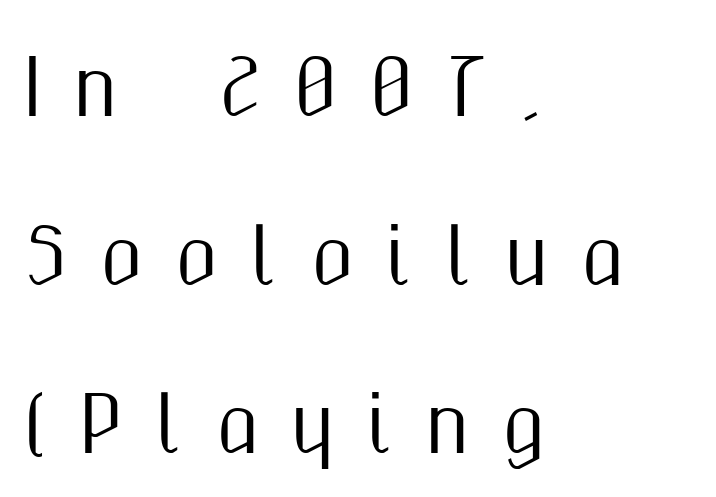
The image shows 77 px condensed sans-serif type, upright; set left-aligned, loose line spacing (2.19x), unusually wide letter spacing (+0.42 em), not underlined; medium stroke contrast and a medium x-height.
